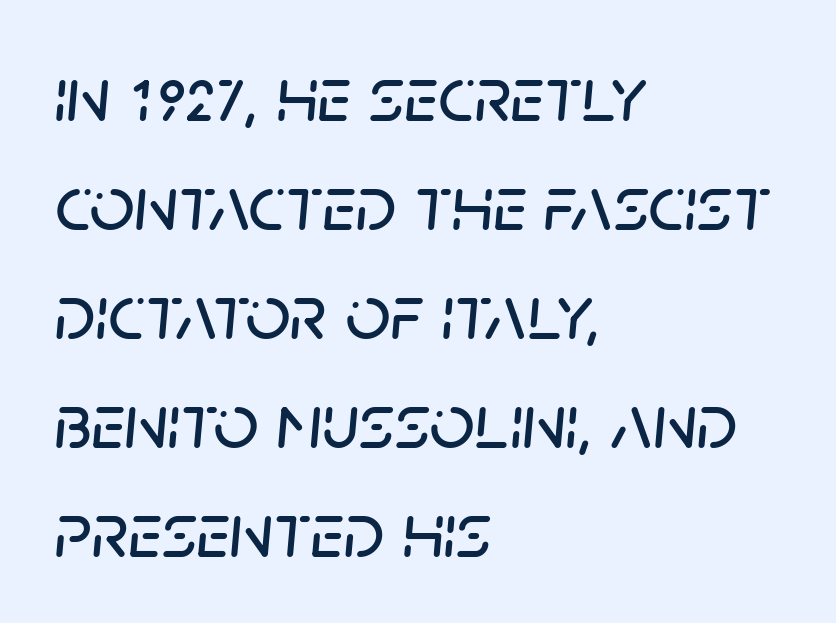
Characters follow at the spacing the type designer built in. The axis of the letterforms is tilted away from vertical. The rendering uses natural spacing where letterforms have individual widths. Baseline-to-baseline distance is the conventional proportion of letter height. A student would call this left alignment; a typographer would say flush left, rag right. Beneath every word, the page is bare.
